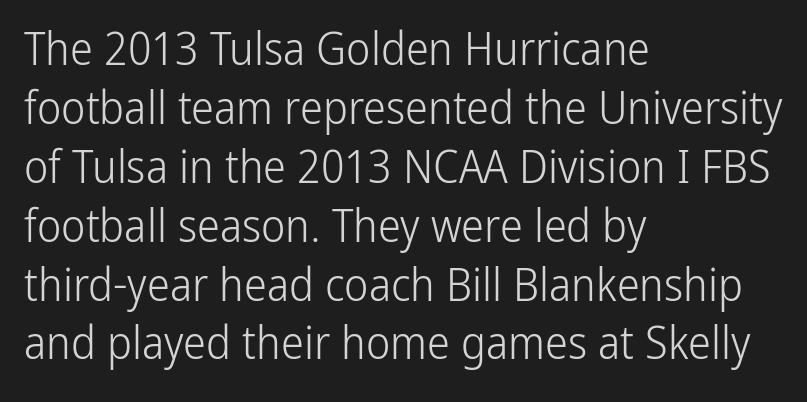
The image shows 46 px light, condensed sans-serif type, upright; set left-aligned, normal line spacing (1.28x), normal letter spacing, not underlined; low stroke contrast and a medium x-height.
